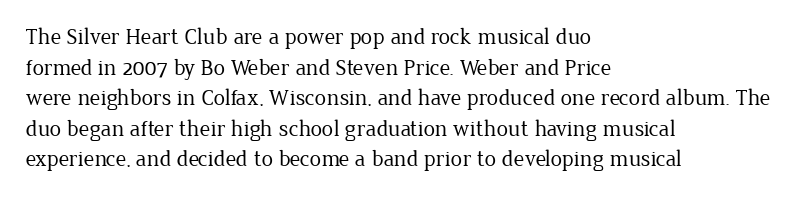
Vertical spacing — default. The text block is weighted toward the left margin, trailing off unevenly rightward. The baseline area is clear. These lines keep a tight, regular rhythm from letter to letter. No extra ink here — the face is not bold.
